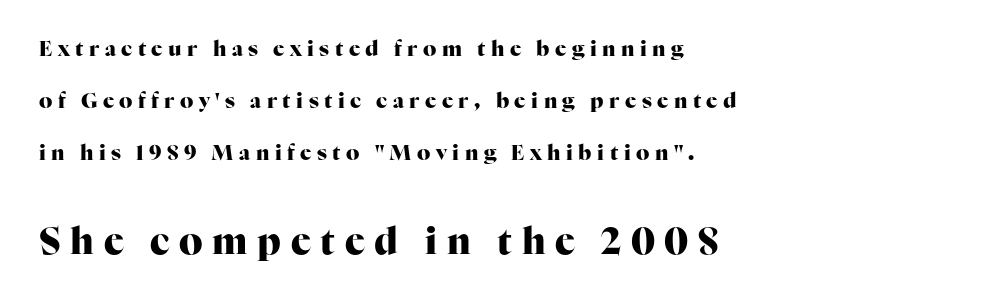
Q: Is the text bold? A: Yes.
Q: Is the text italic (slanted)? A: No, it is upright.
Q: Is the typeface a serif or a sans-serif typeface? A: Serif.
Q: Is the text underlined? A: No.
Q: How is the paragraph aligned? A: Left-aligned.
Q: Is the spacing between letters normal or unusually wide? A: Unusually wide.
Q: Is the spacing between lines tight, normal or loose? A: Loose.
Q: Which block of text is set in a larger size, the first (top) or the second (bottom)? A: The second (bottom) one.
Q: Width (condensed, normal, or wide)? A: Normal.
Q: Stroke contrast? A: High.
Q: x-height? A: Medium.
Q: Monospaced? A: No.
